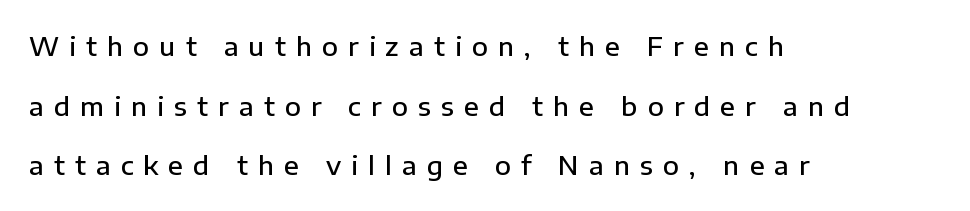
Students, note that the glyphs here are deliberately spaced far apart. Notice the wide empty band between every row — that's loose leading. Each glyph is drawn with semibold strokes, heavier than normal yet not fully bold. The lettering holds an erect, upright posture throughout. One-word summary of the alignment: left.
